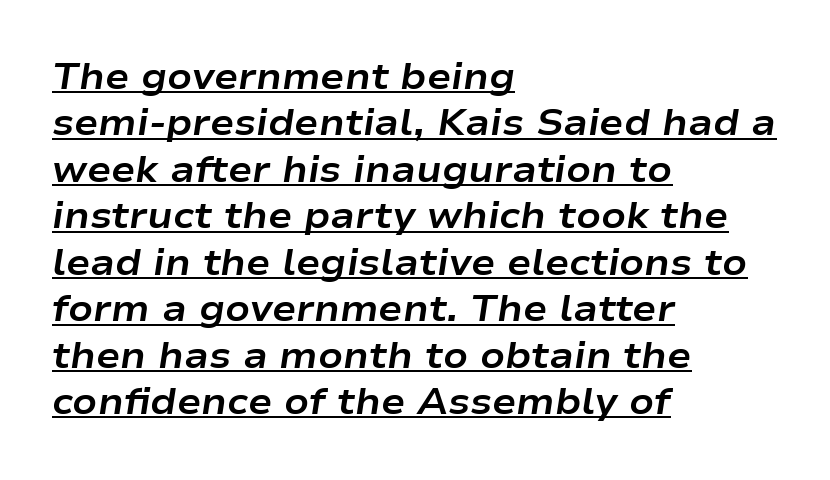
Leading: standard. Decoration check: the copy is underlined. Each word holds together tightly as a unit, with standard inter-letter gaps. The sample has been set heavy, in full bold.
